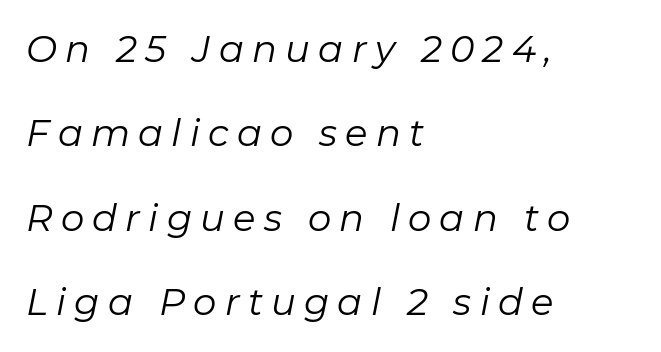
Q: Is the text bold? A: No.
Q: Is the text italic (slanted)? A: Yes, it leans right by about 11 degrees.
Q: Is the text underlined? A: No.
Q: How is the paragraph aligned? A: Left-aligned.
Q: Is the spacing between letters normal or unusually wide? A: Unusually wide.
Q: Is the spacing between lines tight, normal or loose? A: Loose.
Q: Width (condensed, normal, or wide)? A: Normal.
Q: Stroke contrast? A: Low.
Q: x-height? A: Medium.
Q: Monospaced? A: No.
